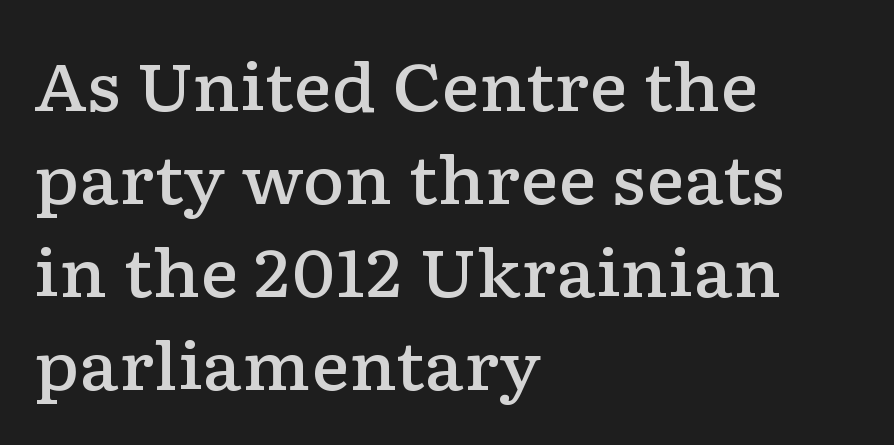
Examine the stroke ends and you'll spot serifs. Note the varied advance widths — an 'i' is clearly narrower than an 'm'. How are the letters spaced? Ordinarily, with no added tracking. Each new line begins a customary step beneath the previous one. Does the weight exceed regular? Yes, but only to semibold.
